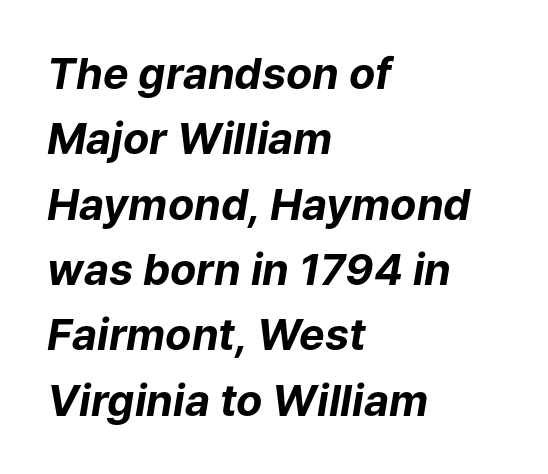
{"italic": "yes", "lean": "right", "slant_degrees": 9, "bold": "yes", "weight": "bold", "width": "normal", "stroke_contrast": "low", "x_height": "medium", "monospaced": "no", "underline": "no", "align": "left", "line_spacing": "normal", "line_spacing_ratio": 1.52, "letter_spacing": "normal", "letter_spacing_em": 0.0, "glyph_px": 43}
